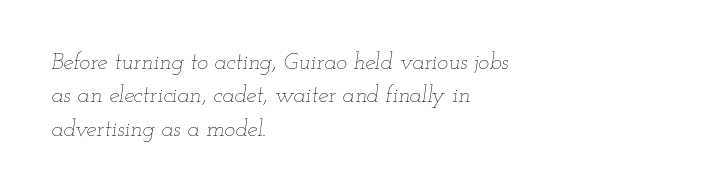
Quick note: underline off. Nobody touched the tracking dial on this one. Quick note: italic. How would I describe the line gaps? Plain and ordinary. Nothing heavy about these letters — not bold at all.
